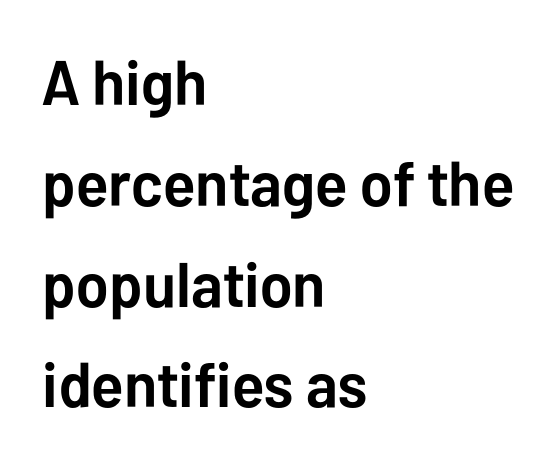
A normal amount of white space separates one row of letters from the next. Notice how the passage keeps a crisp vertical edge on the left only. The designer went with a sans here, leaving each stem footless. Characters follow at the spacing the type designer built in. Ascenders rise straight up at ninety degrees. Here the designer chose a conventional face with non-uniform glyph widths.
